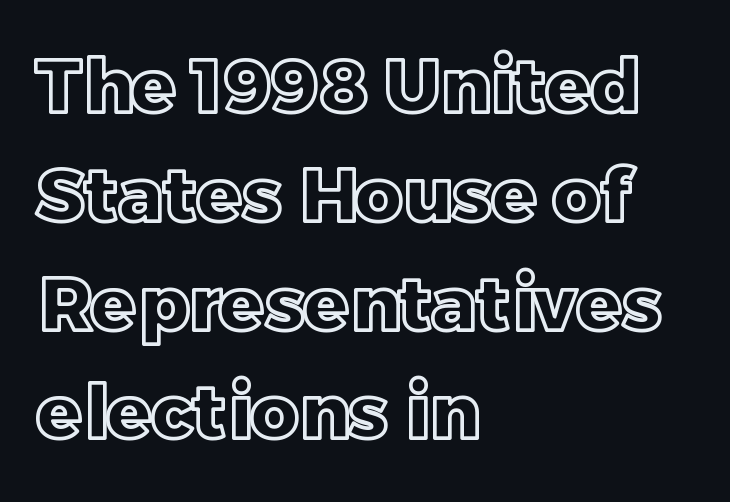
Regarding leading, the lines here are spaced in the standard way. Tall strokes in this sample are plumb rather than angled. The rendering uses natural spacing where letterforms have individual widths. Reading down the block, your eye returns to a fixed left position each line.
